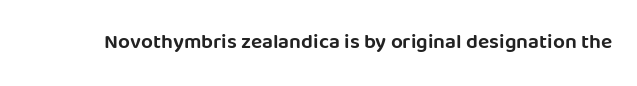
The image shows 21 px text type, upright; set normal letter spacing, not underlined.
